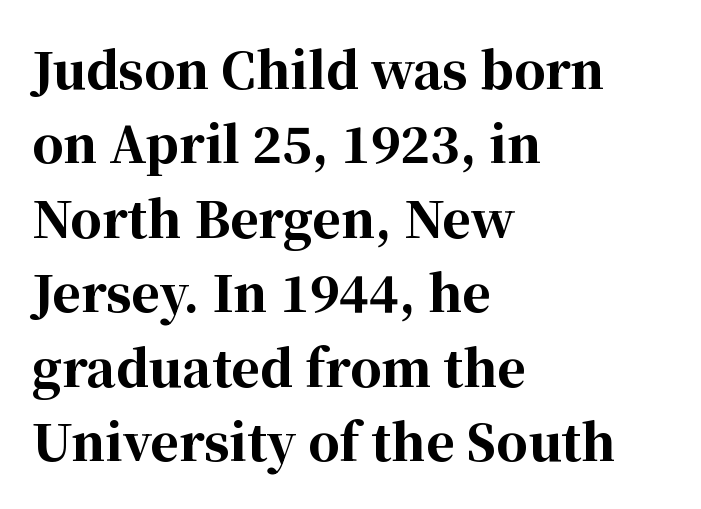
{"serif": "yes", "italic": "no", "bold": "yes", "weight": "bold", "width": "normal", "stroke_contrast": "high", "x_height": "medium", "monospaced": "no", "underline": "no", "align": "left", "line_spacing": "normal", "line_spacing_ratio": 1.52, "letter_spacing": "normal", "letter_spacing_em": 0.0, "glyph_px": 49}
